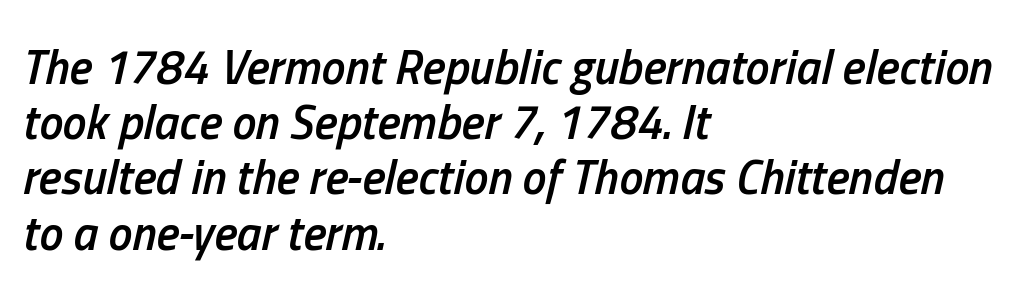
The image shows 48 px semibold, condensed type, italic (leaning right); set left-aligned, tight line spacing (1.15x), normal letter spacing, not underlined; low stroke contrast and a medium x-height.
